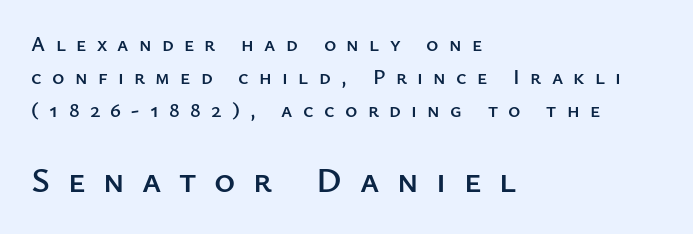
Q: Is the text italic (slanted)? A: No, it is upright.
Q: Is the typeface a serif or a sans-serif typeface? A: Sans-serif.
Q: Is the text underlined? A: No.
Q: How is the paragraph aligned? A: Left-aligned.
Q: Is the spacing between letters normal or unusually wide? A: Unusually wide.
Q: Is the spacing between lines tight, normal or loose? A: Normal.
Q: Which block of text is set in a larger size, the first (top) or the second (bottom)? A: The second (bottom) one.
Q: Width (condensed, normal, or wide)? A: Normal.
Q: Stroke contrast? A: Low.
Q: x-height? A: Medium.
Q: Monospaced? A: No.
